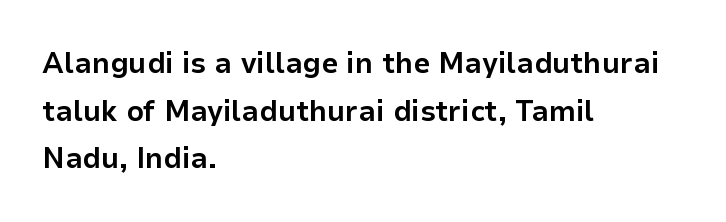
The image shows 30 px bold sans-serif type, upright; set left-aligned, normal line spacing (1.59x), normal letter spacing, not underlined; low stroke contrast and a medium x-height.
